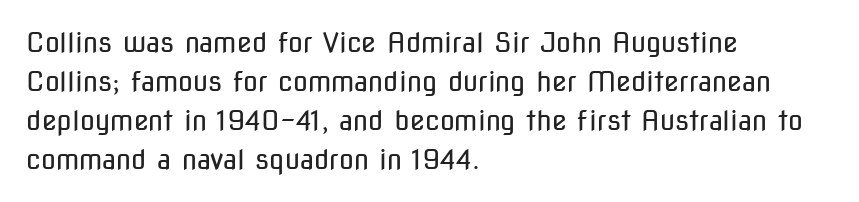
{"italic": "no", "bold": "no", "underline": "no", "align": "left", "line_spacing": "normal", "line_spacing_ratio": 1.44, "letter_spacing": "normal", "letter_spacing_em": 0.0, "glyph_px": 27}
